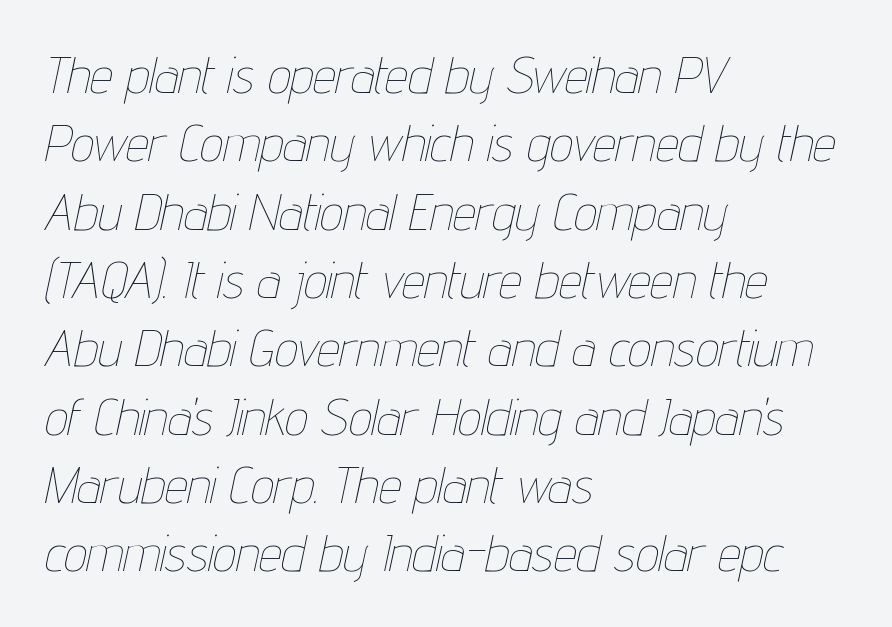
Q: Is the text bold? A: No.
Q: Is the text italic (slanted)? A: Yes, it leans right by about 12 degrees.
Q: Is the text underlined? A: No.
Q: How is the paragraph aligned? A: Left-aligned.
Q: Is the spacing between letters normal or unusually wide? A: Normal.
Q: Is the spacing between lines tight, normal or loose? A: Normal.
Q: Width (condensed, normal, or wide)? A: Condensed.
Q: Stroke contrast? A: Low.
Q: x-height? A: Medium.
Q: Monospaced? A: No.
